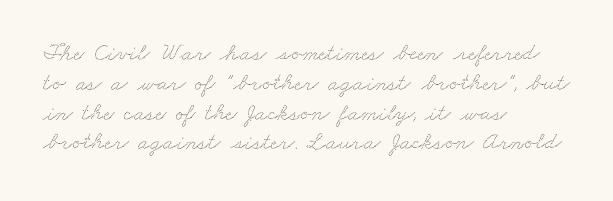
The image shows 24 px text type; set left-aligned, line spacing 1.24x, normal letter spacing, not underlined.
